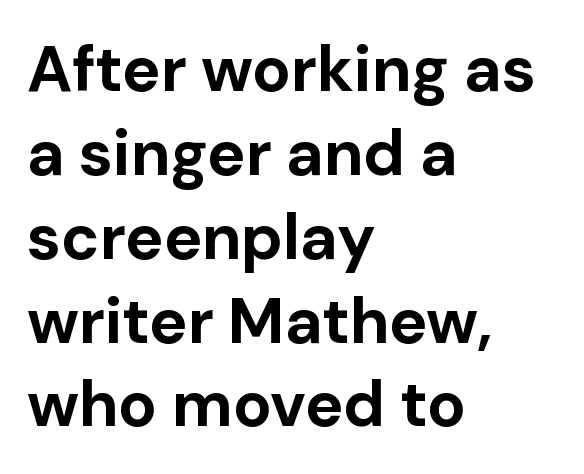
{"serif": "no", "italic": "no", "bold": "yes", "weight": "bold", "width": "normal", "stroke_contrast": "low", "x_height": "medium", "monospaced": "no", "underline": "no", "align": "left", "line_spacing": "normal", "line_spacing_ratio": 1.31, "letter_spacing": "normal", "letter_spacing_em": 0.0, "glyph_px": 64}
